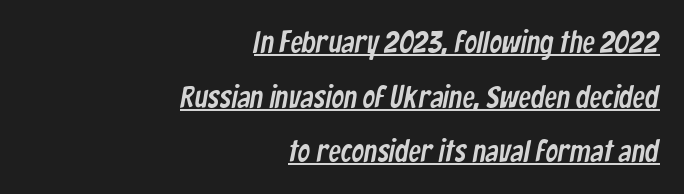
Q: Is the typeface a serif or a sans-serif typeface? A: Sans-serif.
Q: Is the text underlined? A: Yes.
Q: How is the paragraph aligned? A: Right-aligned.
Q: Is the spacing between letters normal or unusually wide? A: Normal.
Q: Width (condensed, normal, or wide)? A: Condensed.
Q: Stroke contrast? A: Low.
Q: x-height? A: Medium.
Q: Monospaced? A: No.
